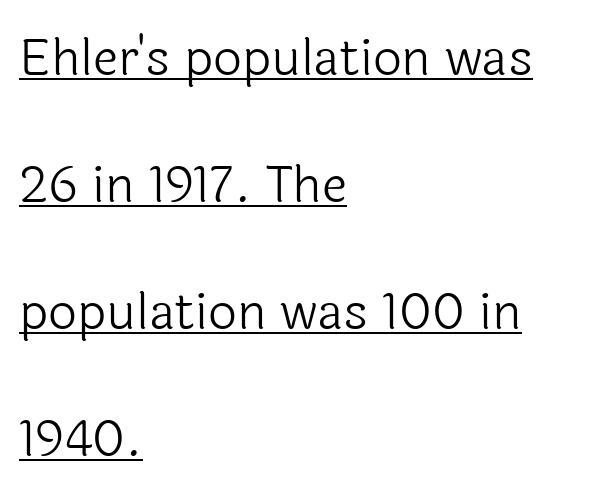
{"serif": "no", "italic": "no", "bold": "no", "weight": "light", "width": "normal", "x_height": "medium", "monospaced": "no", "underline": "yes", "align": "left", "line_spacing": "loose", "line_spacing_ratio": 2.49, "letter_spacing": "normal", "letter_spacing_em": 0.0, "glyph_px": 51}
